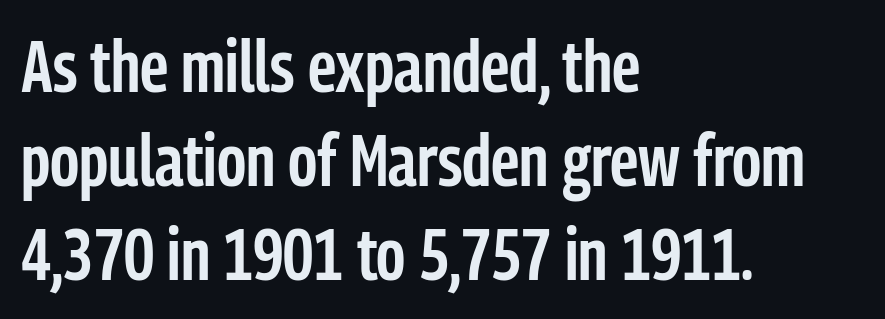
{"serif": "no", "italic": "no", "bold": "semi", "weight": "semibold", "width": "condensed", "stroke_contrast": "low", "x_height": "medium", "monospaced": "no", "underline": "no", "align": "left", "line_spacing": "normal", "line_spacing_ratio": 1.29, "letter_spacing": "normal", "letter_spacing_em": 0.0, "glyph_px": 73}
